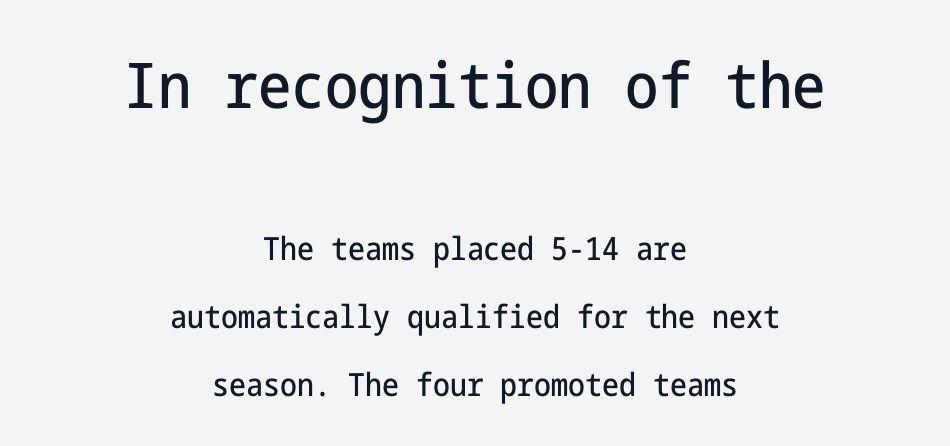
Regarding serifs, this sample does without them. Has an underline been added? It has not. The space between consecutive lines is lavish. The first block has been scaled up relative to the second. Each word holds together tightly as a unit, with standard inter-letter gaps.
